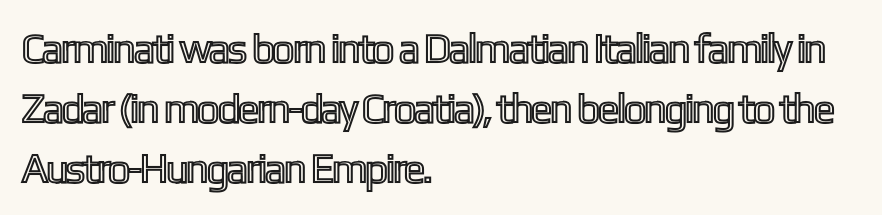
The image shows 41 px condensed type, upright; set left-aligned, normal line spacing (1.46x), normal letter spacing, not underlined; a medium x-height.
